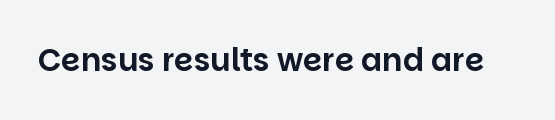
{"serif": "no", "italic": "no", "width": "normal", "stroke_contrast": "low", "x_height": "large", "monospaced": "no", "underline": "no", "letter_spacing": "normal", "letter_spacing_em": 0.0, "glyph_px": 31}
